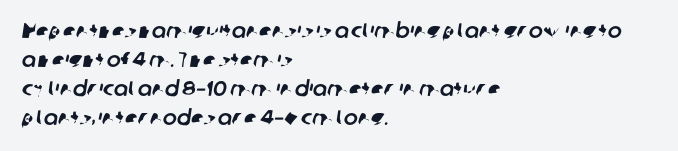
{"underline": "no", "align": "left", "line_spacing": "normal", "line_spacing_ratio": 1.38, "letter_spacing": "normal", "letter_spacing_em": 0.0, "glyph_px": 21}
